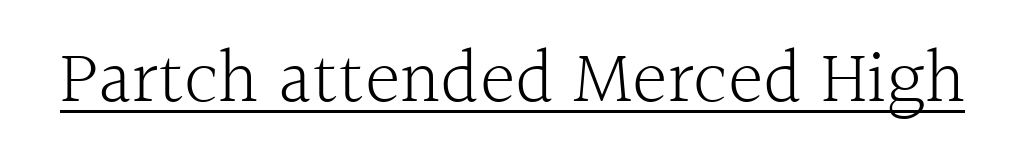
{"serif": "yes", "italic": "no", "bold": "no", "weight": "light", "width": "normal", "x_height": "medium", "monospaced": "no", "underline": "yes", "letter_spacing": "normal", "letter_spacing_em": 0.0, "glyph_px": 76}
